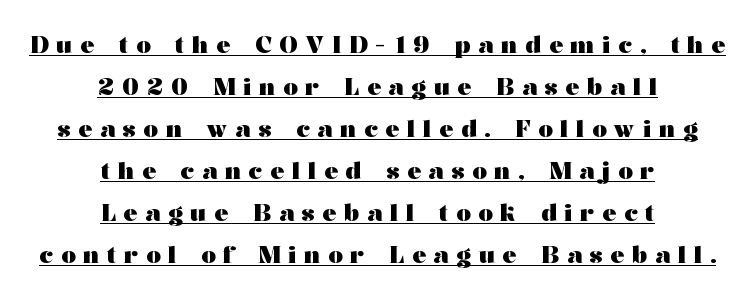
The image shows 23 px bold type, upright; set centered, line spacing 1.83x, unusually wide letter spacing (+0.34 em), underlined.
